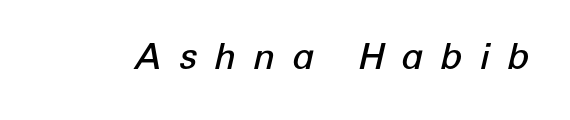
{"italic": "yes", "lean": "right", "slant_degrees": 12, "bold": "semi", "weight": "semibold", "width": "normal", "stroke_contrast": "low", "x_height": "medium", "monospaced": "no", "underline": "no", "letter_spacing": "wide", "letter_spacing_em": 0.47, "glyph_px": 36}
